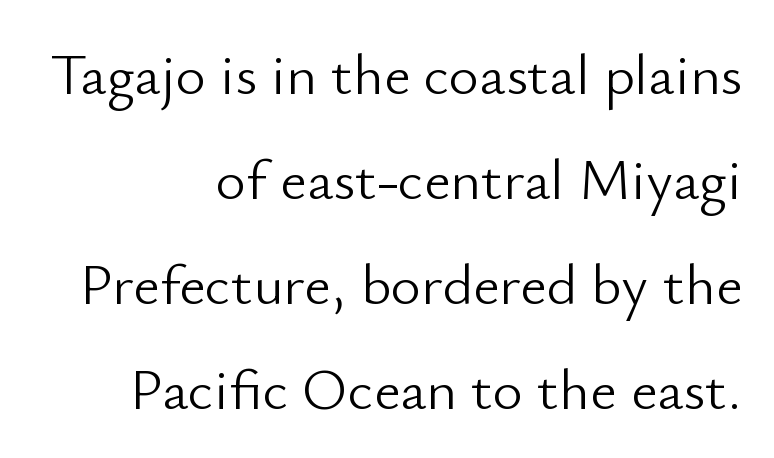
Q: Is the text bold? A: No.
Q: Is the text italic (slanted)? A: No, it is upright.
Q: Is the typeface a serif or a sans-serif typeface? A: Sans-serif.
Q: Is the text underlined? A: No.
Q: How is the paragraph aligned? A: Right-aligned.
Q: Is the spacing between letters normal or unusually wide? A: Normal.
Q: Width (condensed, normal, or wide)? A: Normal.
Q: Stroke contrast? A: Low.
Q: x-height? A: Small.
Q: Monospaced? A: No.
